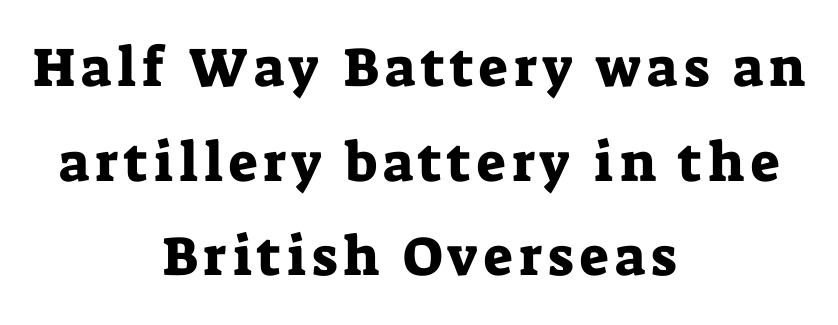
Q: Is the text italic (slanted)? A: No, it is upright.
Q: Is the typeface a serif or a sans-serif typeface? A: Serif.
Q: Is the text underlined? A: No.
Q: How is the paragraph aligned? A: Centered.
Q: Width (condensed, normal, or wide)? A: Normal.
Q: Stroke contrast? A: Low.
Q: x-height? A: Medium.
Q: Monospaced? A: No.
